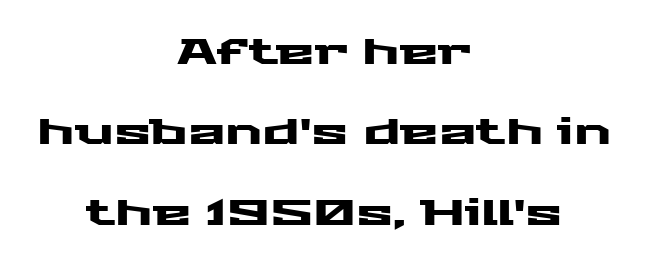
Type style note: lacks serifs. Here the glyphs are tracked normally, forming tight word shapes. This block would shrink considerably if given ordinary leading; it's expanded now. Tall strokes in this sample are plumb rather than angled.
